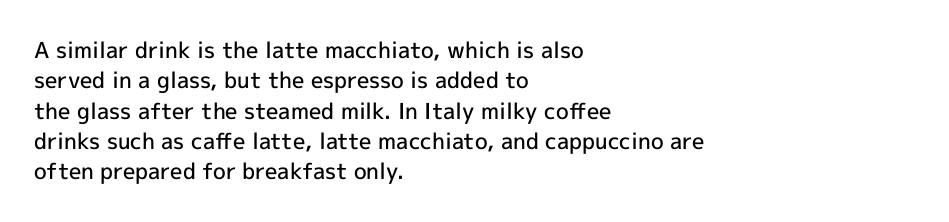
The lines sit at an ordinary, default distance from one another. Letter spacing: default. Check under the words: just untouched page. In terms of weight, the rendering is demibold, just under bold. Short and long lines alike share a common starting point at left. Quick note: not italic, upright.
